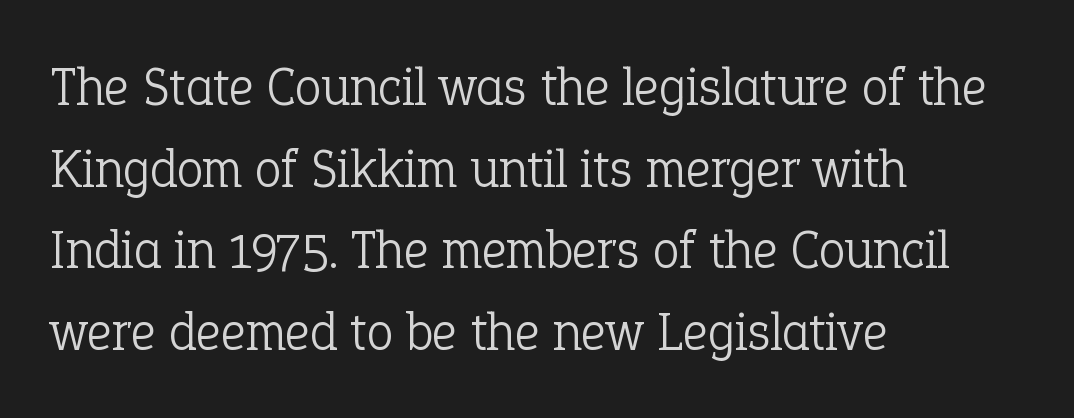
Q: Is the text bold? A: No.
Q: Is the text italic (slanted)? A: No, it is upright.
Q: Is the typeface a serif or a sans-serif typeface? A: Serif.
Q: Is the text underlined? A: No.
Q: How is the paragraph aligned? A: Left-aligned.
Q: Is the spacing between letters normal or unusually wide? A: Normal.
Q: Is the spacing between lines tight, normal or loose? A: Normal.
Q: Width (condensed, normal, or wide)? A: Normal.
Q: Stroke contrast? A: Low.
Q: x-height? A: Medium.
Q: Monospaced? A: No.
